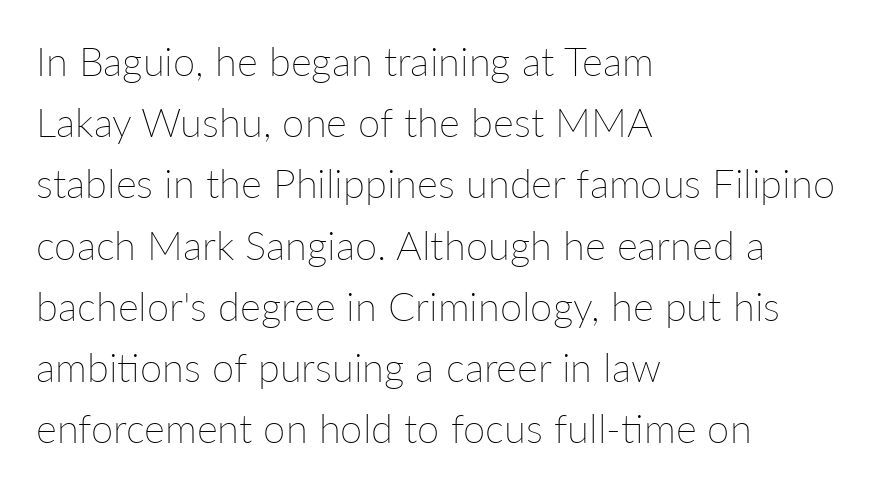
The image shows 40 px thin type, upright; set left-aligned, normal line spacing (1.53x), normal letter spacing, not underlined; low stroke contrast and a medium x-height.
